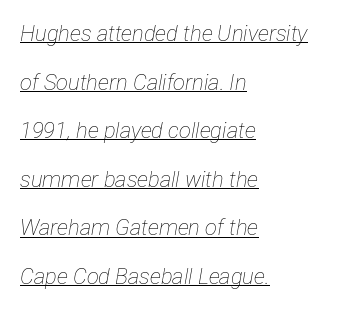
Q: Is the text bold? A: No.
Q: Is the text italic (slanted)? A: Yes, it leans right by about 12 degrees.
Q: Is the text underlined? A: Yes.
Q: How is the paragraph aligned? A: Left-aligned.
Q: Is the spacing between letters normal or unusually wide? A: Normal.
Q: Is the spacing between lines tight, normal or loose? A: Loose.
